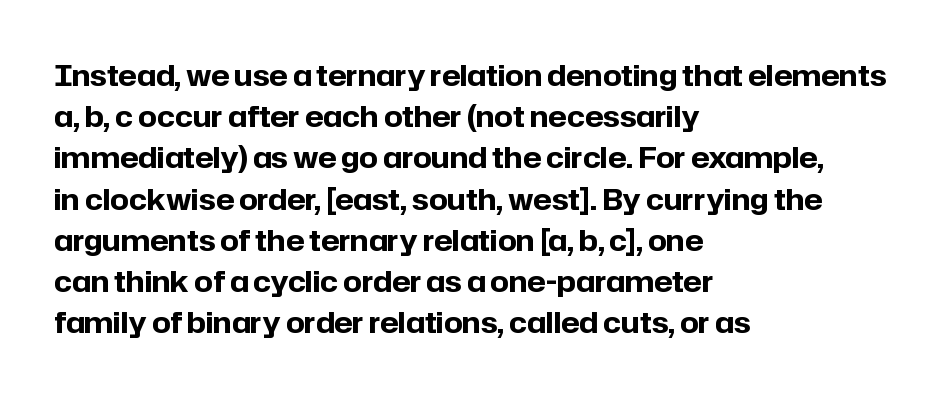
Q: Is the text bold? A: Yes.
Q: Is the text italic (slanted)? A: No, it is upright.
Q: Is the typeface a serif or a sans-serif typeface? A: Sans-serif.
Q: Is the text underlined? A: No.
Q: How is the paragraph aligned? A: Left-aligned.
Q: Is the spacing between letters normal or unusually wide? A: Normal.
Q: Is the spacing between lines tight, normal or loose? A: Normal.
Q: Width (condensed, normal, or wide)? A: Normal.
Q: Stroke contrast? A: Low.
Q: x-height? A: Medium.
Q: Monospaced? A: No.
